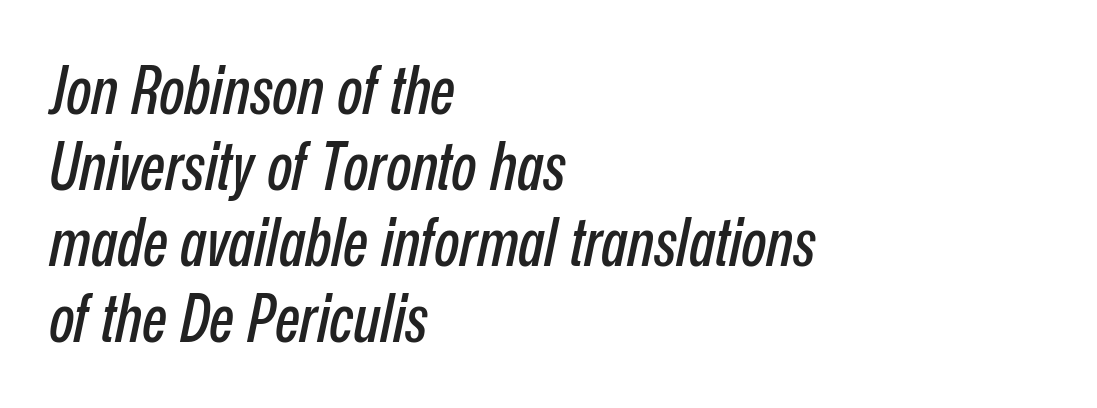
The image shows 66 px condensed type, italic (leaning right); set left-aligned, tight line spacing (1.15x), normal letter spacing, not underlined; low stroke contrast and a medium x-height.
